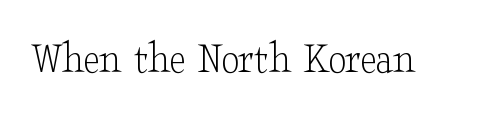
Q: Is the text bold? A: No.
Q: Is the text italic (slanted)? A: No, it is upright.
Q: Is the typeface a serif or a sans-serif typeface? A: Serif.
Q: Is the text underlined? A: No.
Q: Is the spacing between letters normal or unusually wide? A: Normal.
Q: Width (condensed, normal, or wide)? A: Wide.
Q: Stroke contrast? A: Low.
Q: x-height? A: Small.
Q: Monospaced? A: No.
